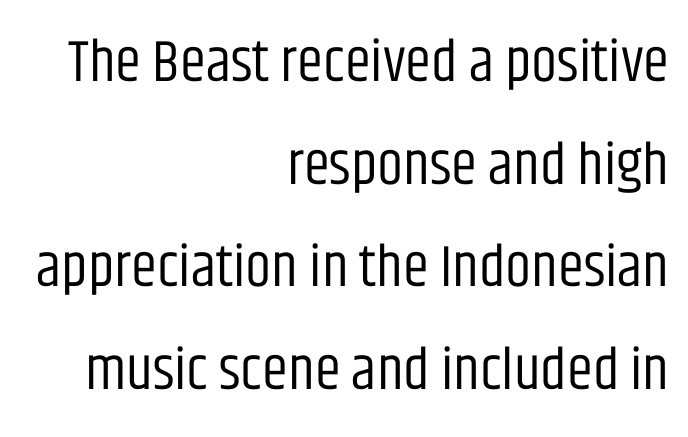
{"serif": "no", "italic": "no", "bold": "no", "weight": "regular", "width": "condensed", "stroke_contrast": "low", "x_height": "large", "monospaced": "no", "underline": "no", "align": "right", "line_spacing_ratio": 1.74, "letter_spacing": "normal", "letter_spacing_em": 0.0, "glyph_px": 59}
